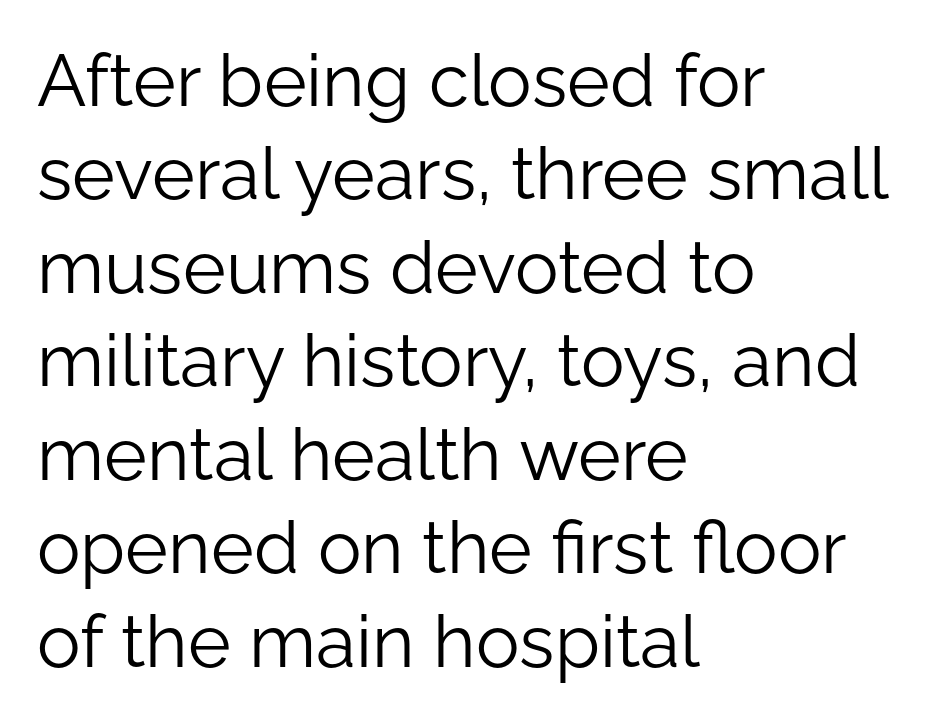
These lines are set flush left with a ragged right edge. What kind of face is this? One without serifs — a sans. Bold? No — there's no thickening of the strokes. This sample uses plain, unmodified letter spacing. How would I describe the line gaps? Plain and ordinary.
